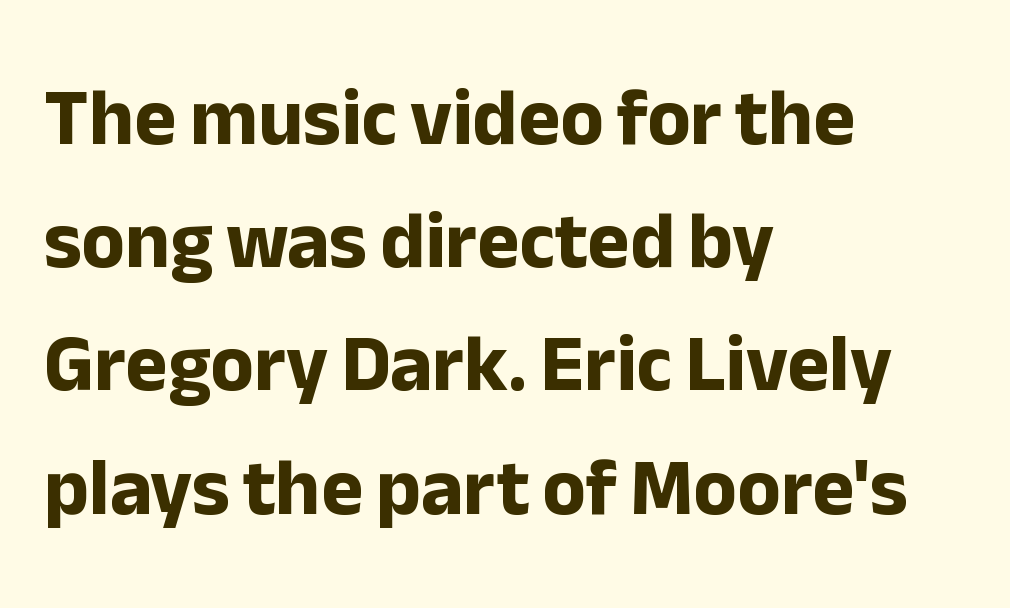
How would I describe the line gaps? Plain and ordinary. Characters follow at the spacing the type designer built in. Spacing verdict: proportional, widths tailored to each character. Every character sits straight up, as roman type does. Serifs: no, the terminals of the letterforms are clean. Does the copy run flush right? No — it runs flush left.
